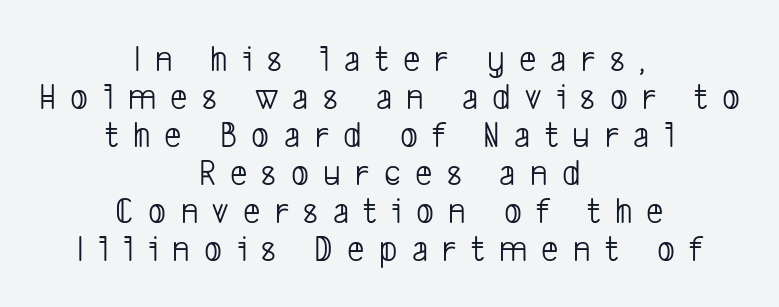
Character widths vary here, with narrow letters taking less room than wide ones. The glyphs are unaccompanied by any horizontal stroke below them. Leftover space on each line is divided equally before and after the words. The type family on display is of the sans-serif kind.
